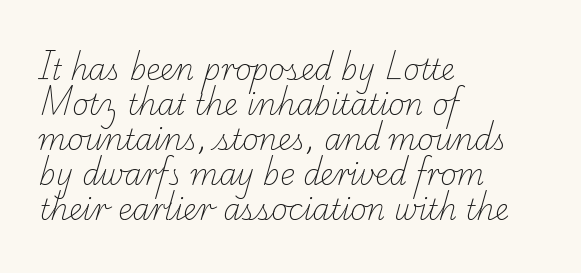
{"serif": "yes", "bold": "no", "weight": "light", "width": "normal", "stroke_contrast": "low", "x_height": "small", "monospaced": "no", "underline": "no", "align": "left", "line_spacing": "normal", "line_spacing_ratio": 1.25, "letter_spacing": "normal", "letter_spacing_em": 0.0, "glyph_px": 28}
